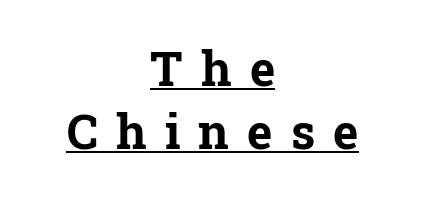
The image shows 48 px bold serif type, upright; set centered, normal line spacing (1.31x), unusually wide letter spacing (+0.38 em), underlined; low stroke contrast and a medium x-height.
